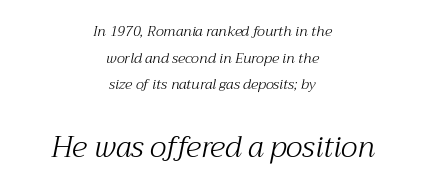
{"serif": "yes", "italic": "yes", "lean": "right", "slant_degrees": 12, "bold": "no", "weight": "light", "width": "normal", "stroke_contrast": "medium", "x_height": "medium", "monospaced": "no", "underline": "no", "align": "center", "line_spacing": "loose", "line_spacing_ratio": 1.9, "letter_spacing": "normal", "letter_spacing_em": 0.0, "larger_block": "second", "size_ratio": 2.07, "glyph_px": 29}
